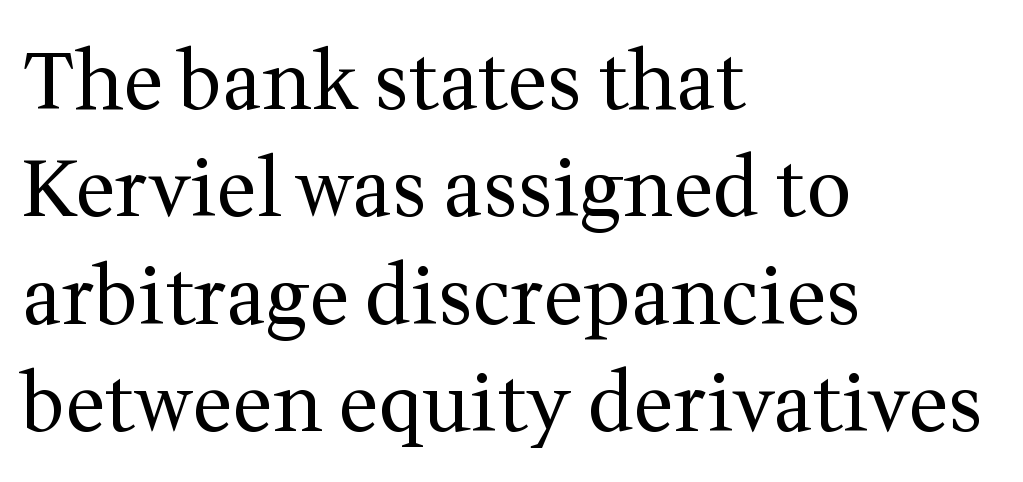
{"serif": "yes", "italic": "no", "bold": "no", "weight": "regular", "width": "normal", "stroke_contrast": "medium", "x_height": "medium", "monospaced": "no", "underline": "no", "align": "left", "line_spacing": "normal", "line_spacing_ratio": 1.36, "letter_spacing": "normal", "letter_spacing_em": 0.0, "glyph_px": 79}
